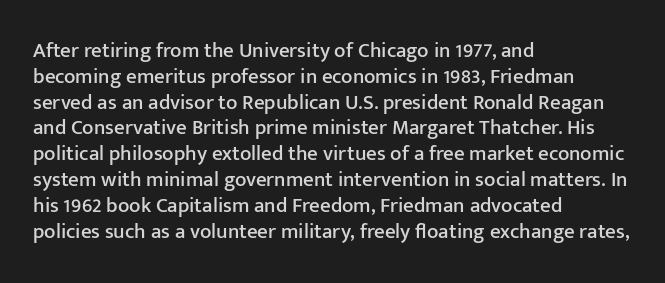
The image shows 21 px text type, upright; set left-aligned, line spacing 1.23x, normal letter spacing, not underlined.
